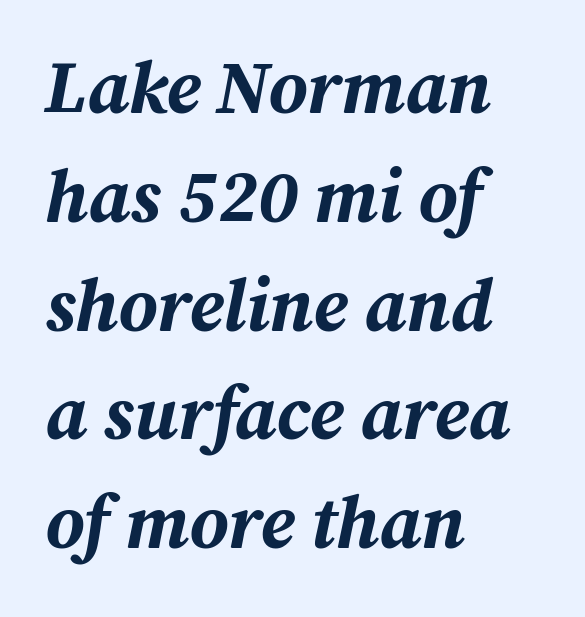
Q: Is the text bold? A: Yes.
Q: Is the text italic (slanted)? A: Yes, it leans right by about 12 degrees.
Q: Is the text underlined? A: No.
Q: How is the paragraph aligned? A: Left-aligned.
Q: Is the spacing between letters normal or unusually wide? A: Normal.
Q: Is the spacing between lines tight, normal or loose? A: Normal.
Q: Width (condensed, normal, or wide)? A: Normal.
Q: Stroke contrast? A: Medium.
Q: x-height? A: Medium.
Q: Monospaced? A: No.
